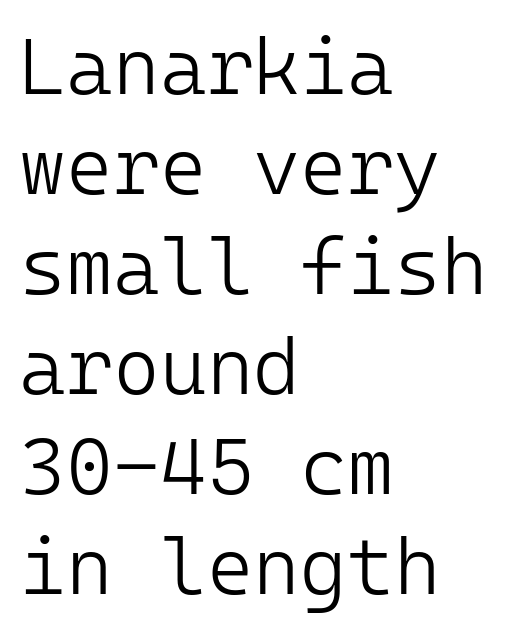
Q: Is the text bold? A: No.
Q: Is the text italic (slanted)? A: No, it is upright.
Q: Is the typeface a serif or a sans-serif typeface? A: Sans-serif.
Q: Is the text underlined? A: No.
Q: How is the paragraph aligned? A: Left-aligned.
Q: Is the spacing between letters normal or unusually wide? A: Normal.
Q: Is the spacing between lines tight, normal or loose? A: Normal.
Q: Width (condensed, normal, or wide)? A: Normal.
Q: Stroke contrast? A: Low.
Q: x-height? A: Medium.
Q: Monospaced? A: Yes.
